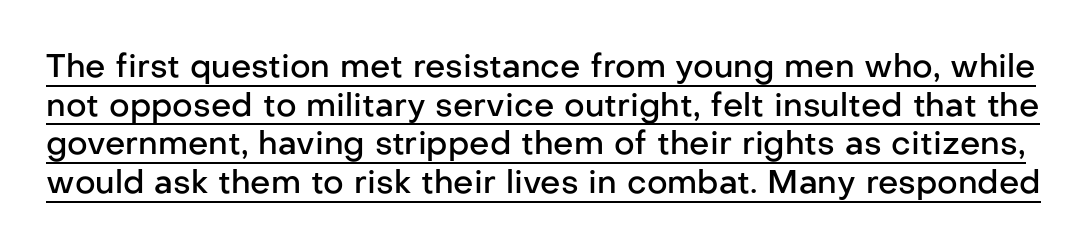
The image shows 32 px semibold sans-serif type, upright; set line spacing 1.21x, normal letter spacing, underlined; low stroke contrast and a medium x-height.
